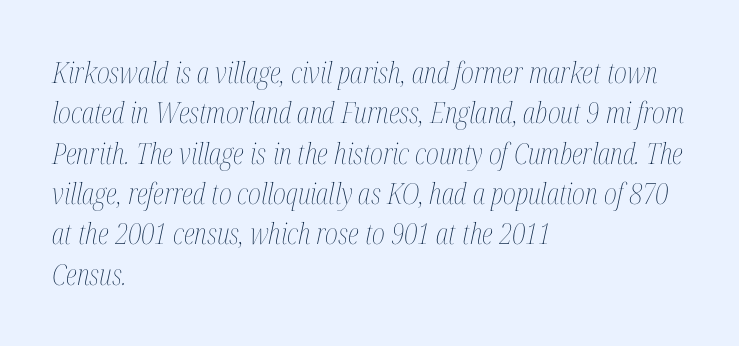
{"italic": "yes", "lean": "right", "slant_degrees": 12, "bold": "no", "weight": "thin", "width": "condensed", "stroke_contrast": "medium", "x_height": "medium", "monospaced": "no", "underline": "no", "align": "left", "line_spacing": "normal", "line_spacing_ratio": 1.39, "letter_spacing": "normal", "letter_spacing_em": 0.0, "glyph_px": 29}
